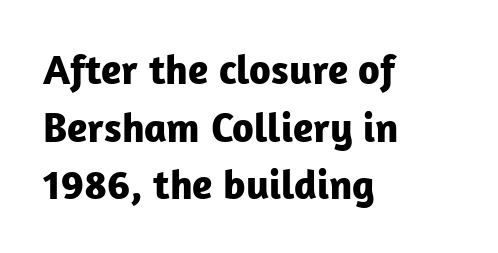
Q: Is the text bold? A: Yes.
Q: Is the text italic (slanted)? A: No, it is upright.
Q: Is the typeface a serif or a sans-serif typeface? A: Sans-serif.
Q: Is the text underlined? A: No.
Q: How is the paragraph aligned? A: Left-aligned.
Q: Is the spacing between letters normal or unusually wide? A: Normal.
Q: Is the spacing between lines tight, normal or loose? A: Normal.
Q: Width (condensed, normal, or wide)? A: Normal.
Q: Stroke contrast? A: Low.
Q: x-height? A: Medium.
Q: Monospaced? A: No.
